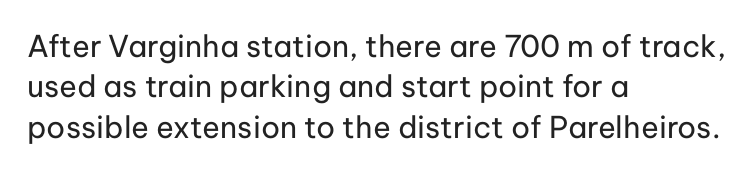
{"serif": "no", "italic": "no", "bold": "no", "weight": "regular", "width": "normal", "stroke_contrast": "low", "x_height": "medium", "monospaced": "no", "underline": "no", "align": "left", "line_spacing": "normal", "line_spacing_ratio": 1.35, "letter_spacing": "normal", "letter_spacing_em": 0.0, "glyph_px": 30}
